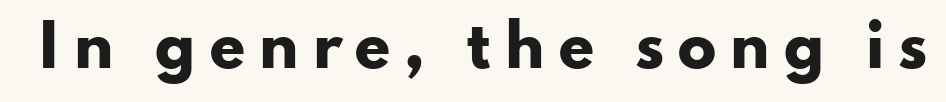
The image shows 58 px heavy, wide sans-serif type, upright; set unusually wide letter spacing (+0.21 em), not underlined; low stroke contrast and a small x-height.
